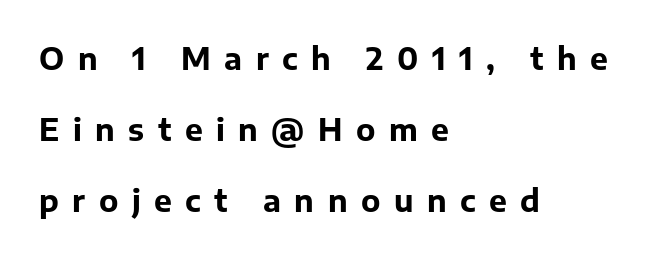
Q: Is the text bold? A: Yes.
Q: Is the text italic (slanted)? A: No, it is upright.
Q: Is the typeface a serif or a sans-serif typeface? A: Sans-serif.
Q: Is the text underlined? A: No.
Q: How is the paragraph aligned? A: Left-aligned.
Q: Is the spacing between letters normal or unusually wide? A: Unusually wide.
Q: Is the spacing between lines tight, normal or loose? A: Loose.
Q: Width (condensed, normal, or wide)? A: Normal.
Q: Stroke contrast? A: Low.
Q: x-height? A: Medium.
Q: Monospaced? A: No.
